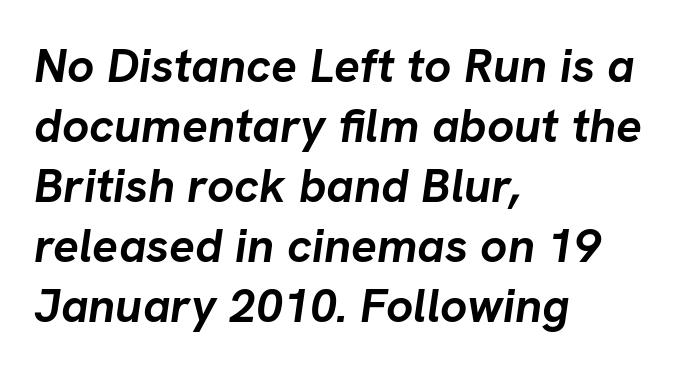
Q: Is the text bold? A: Yes.
Q: Is the text italic (slanted)? A: Yes, it leans right by about 8 degrees.
Q: Is the text underlined? A: No.
Q: How is the paragraph aligned? A: Left-aligned.
Q: Is the spacing between letters normal or unusually wide? A: Normal.
Q: Is the spacing between lines tight, normal or loose? A: Normal.
Q: Width (condensed, normal, or wide)? A: Normal.
Q: Stroke contrast? A: Low.
Q: x-height? A: Medium.
Q: Monospaced? A: No.
